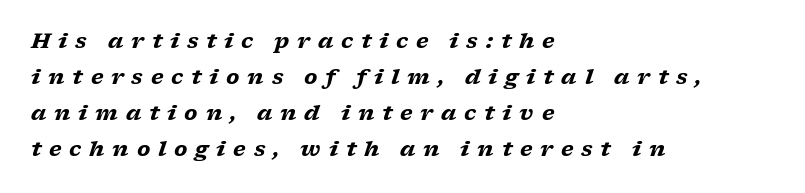
The image shows 21 px bold type, italic (leaning right); set left-aligned, line spacing 1.72x, unusually wide letter spacing (+0.37 em), not underlined.
